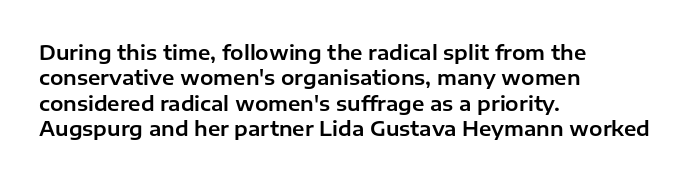
Layout note: lines flush left. The zone under the glyphs is completely vacant. The gaps between neighbouring characters are ordinary and unremarkable. Ascenders rise straight up at ninety degrees. Leading matches the norm, producing a regular column.
